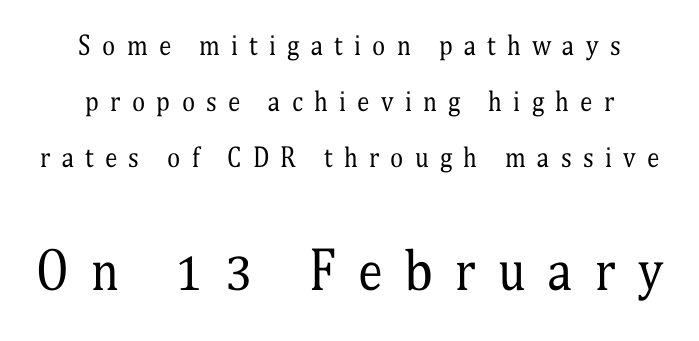
Q: Is the text bold? A: No.
Q: Is the text italic (slanted)? A: No, it is upright.
Q: Is the typeface a serif or a sans-serif typeface? A: Serif.
Q: Is the text underlined? A: No.
Q: How is the paragraph aligned? A: Centered.
Q: Is the spacing between letters normal or unusually wide? A: Unusually wide.
Q: Is the spacing between lines tight, normal or loose? A: Loose.
Q: Which block of text is set in a larger size, the first (top) or the second (bottom)? A: The second (bottom) one.
Q: Width (condensed, normal, or wide)? A: Condensed.
Q: Stroke contrast? A: Medium.
Q: x-height? A: Medium.
Q: Monospaced? A: No.
